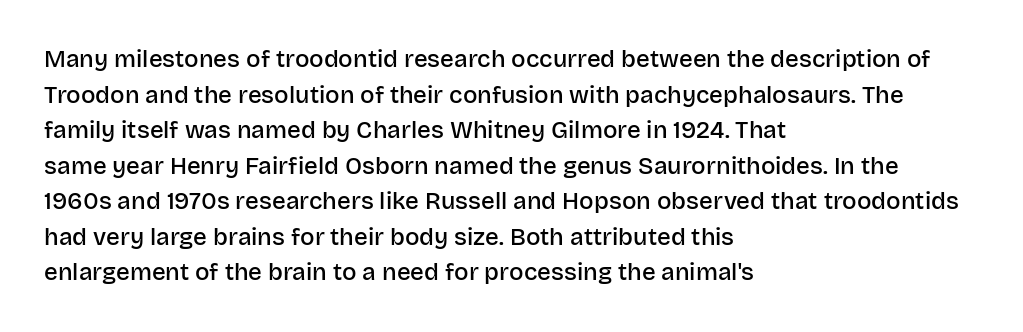
The image shows 24 px text type, upright; set left-aligned, normal line spacing (1.48x), normal letter spacing, not underlined.
